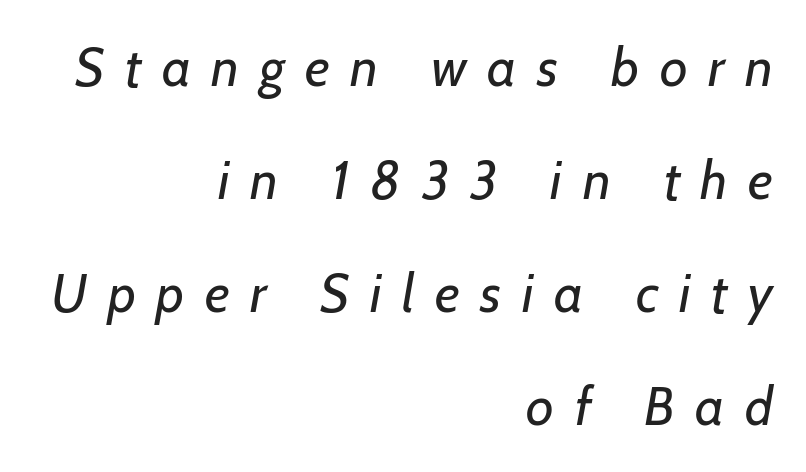
Q: Is the text bold? A: No.
Q: Is the typeface a serif or a sans-serif typeface? A: Sans-serif.
Q: Is the text underlined? A: No.
Q: How is the paragraph aligned? A: Right-aligned.
Q: Is the spacing between letters normal or unusually wide? A: Unusually wide.
Q: Is the spacing between lines tight, normal or loose? A: Loose.
Q: Width (condensed, normal, or wide)? A: Normal.
Q: Stroke contrast? A: Low.
Q: x-height? A: Medium.
Q: Monospaced? A: No.
